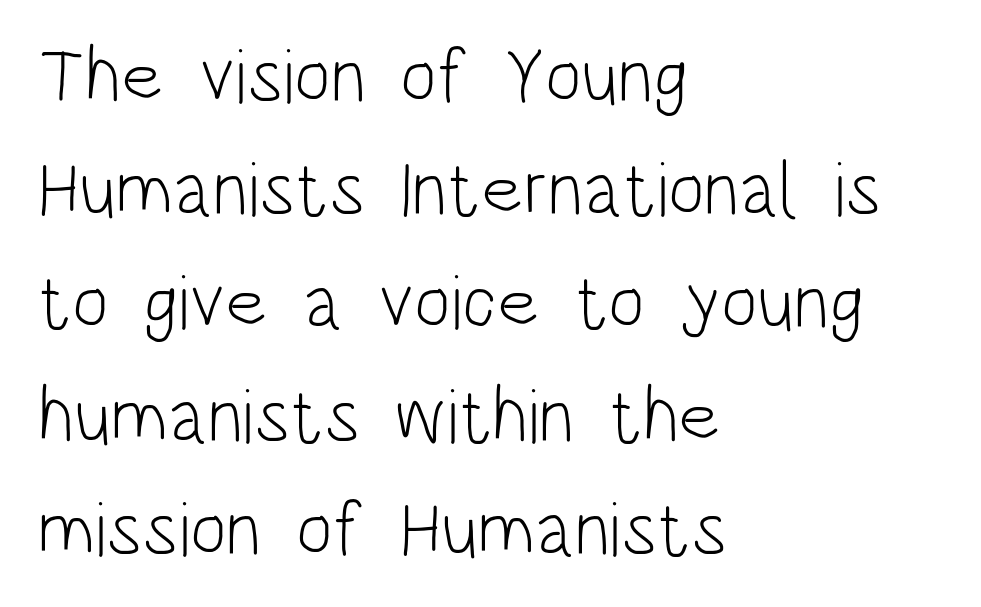
Successive baselines arrive at the customary interval. Each letter keeps its own natural width here, so spacing adapts to shape. A typesetter would mark this as roman, not italic. Casual observation: everything's shoved over to the left. The face looks like a standard text weight, possibly lighter.
